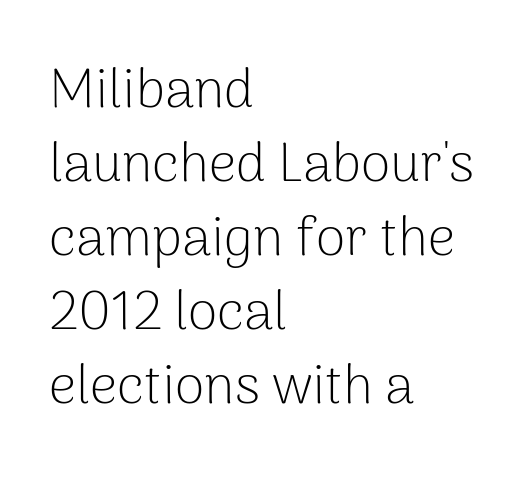
The image shows 54 px light sans-serif type, upright; set left-aligned, normal line spacing (1.37x), normal letter spacing, not underlined; low stroke contrast and a medium x-height.
